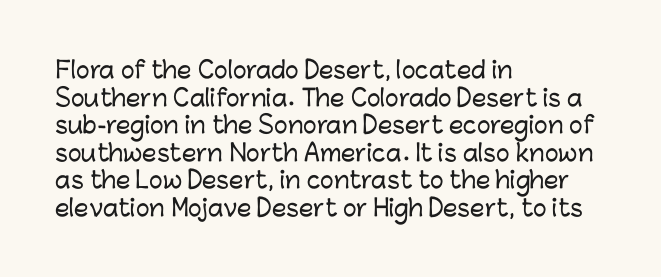
The line texture is even and compact thanks to regular tracking. These lines stack with their left ends in a neat column. The lettering stays uniformly vertical, giving the passage a roman look. Check the space under the baseline: it is left empty.
